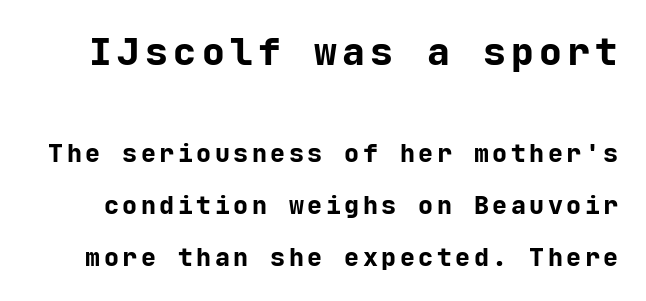
Q: Is the text bold? A: Yes.
Q: Is the text italic (slanted)? A: No, it is upright.
Q: Is the typeface a serif or a sans-serif typeface? A: Sans-serif.
Q: Is the text underlined? A: No.
Q: Is the spacing between lines tight, normal or loose? A: Loose.
Q: Which block of text is set in a larger size, the first (top) or the second (bottom)? A: The first (top) one.
Q: Width (condensed, normal, or wide)? A: Normal.
Q: Stroke contrast? A: Low.
Q: x-height? A: Medium.
Q: Monospaced? A: Yes.
